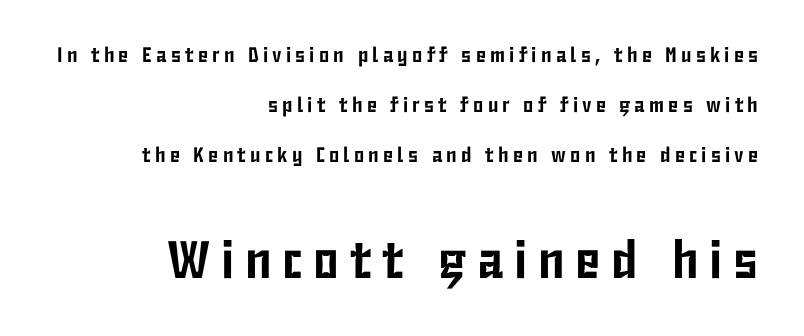
Q: Is the text italic (slanted)? A: No, it is upright.
Q: Is the typeface a serif or a sans-serif typeface? A: Sans-serif.
Q: Is the text underlined? A: No.
Q: How is the paragraph aligned? A: Right-aligned.
Q: Is the spacing between letters normal or unusually wide? A: Unusually wide.
Q: Is the spacing between lines tight, normal or loose? A: Loose.
Q: Which block of text is set in a larger size, the first (top) or the second (bottom)? A: The second (bottom) one.
Q: Width (condensed, normal, or wide)? A: Condensed.
Q: Stroke contrast? A: Low.
Q: x-height? A: Medium.
Q: Monospaced? A: No.
